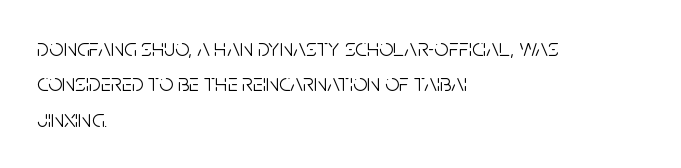
Plain, unruled lines of type. Is the type heavy? It reads as light-to-regular instead. Interline gaps are of average width in this sample. In terms of posture, this sample is upright. These lines are set flush left with a ragged right edge. Nothing unusual about the tracking: characters are spaced as the font intends.
